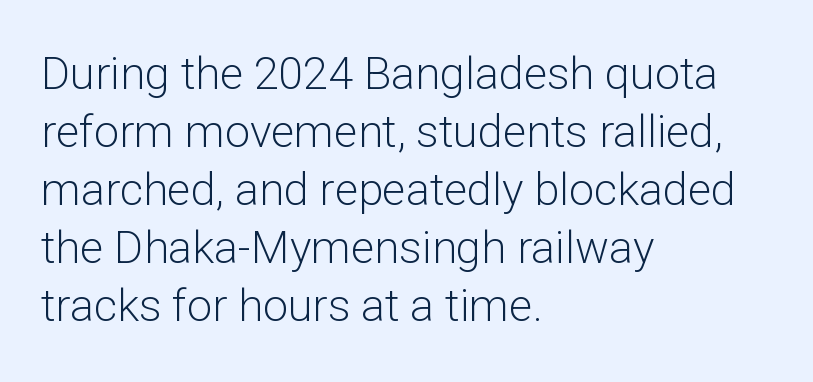
Q: Is the text bold? A: No.
Q: Is the text italic (slanted)? A: No, it is upright.
Q: Is the typeface a serif or a sans-serif typeface? A: Sans-serif.
Q: Is the text underlined? A: No.
Q: How is the paragraph aligned? A: Left-aligned.
Q: Is the spacing between letters normal or unusually wide? A: Normal.
Q: Is the spacing between lines tight, normal or loose? A: Normal.
Q: Width (condensed, normal, or wide)? A: Normal.
Q: Stroke contrast? A: Low.
Q: x-height? A: Medium.
Q: Monospaced? A: No.
